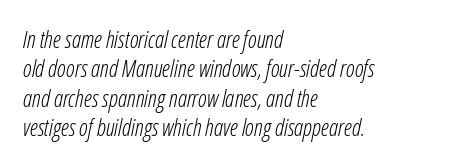
{"italic": "yes", "lean": "right", "slant_degrees": 12, "bold": "no", "underline": "no", "align": "left", "line_spacing": "normal", "line_spacing_ratio": 1.28, "letter_spacing": "normal", "letter_spacing_em": 0.0, "glyph_px": 23}
